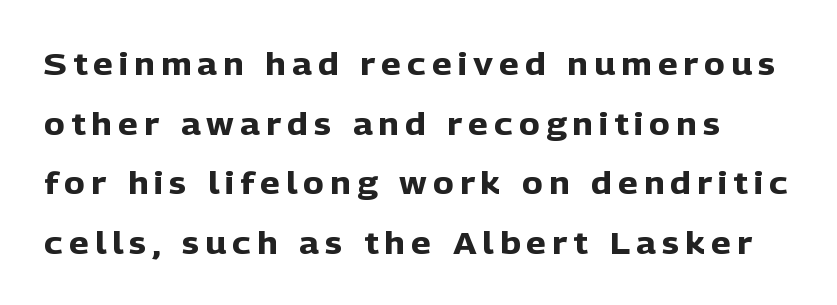
{"serif": "no", "italic": "no", "bold": "yes", "weight": "heavy", "width": "normal", "stroke_contrast": "low", "x_height": "medium", "monospaced": "no", "underline": "no", "line_spacing": "loose", "line_spacing_ratio": 1.92, "letter_spacing": "wide", "letter_spacing_em": 0.2, "glyph_px": 31}
